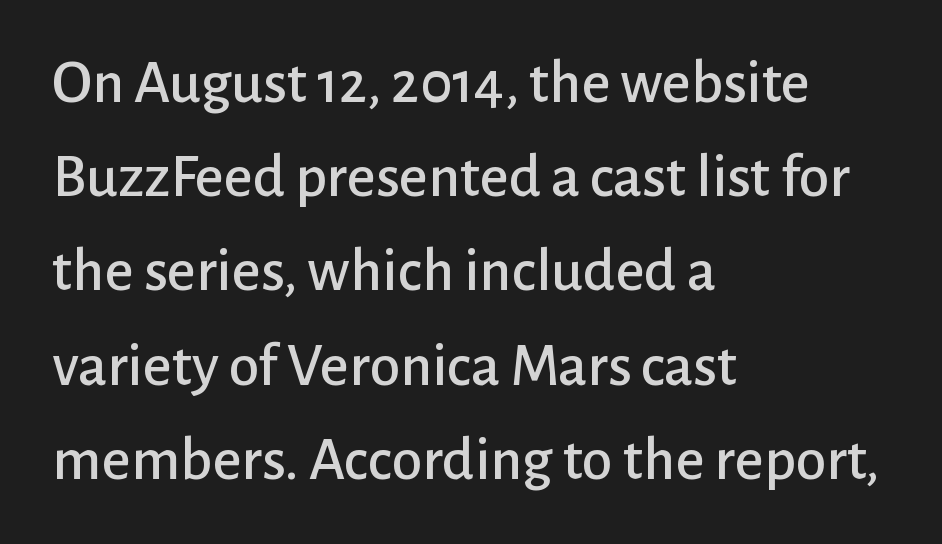
{"serif": "no", "italic": "no", "width": "normal", "stroke_contrast": "low", "x_height": "medium", "monospaced": "no", "underline": "no", "align": "left", "line_spacing": "normal", "line_spacing_ratio": 1.52, "letter_spacing": "normal", "letter_spacing_em": 0.0, "glyph_px": 62}
